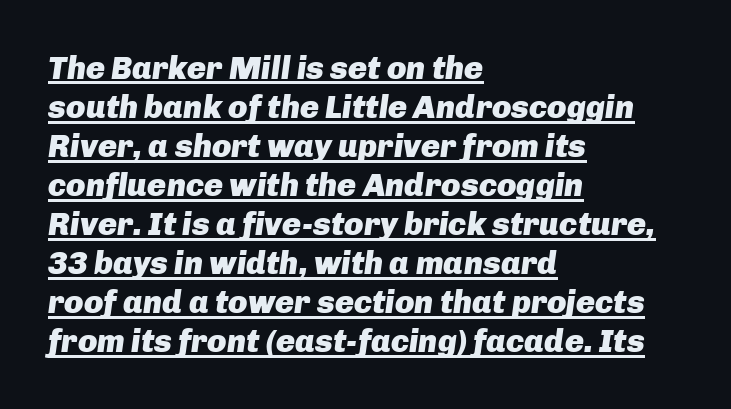
{"italic": "yes", "lean": "right", "slant_degrees": 8, "bold": "yes", "weight": "heavy", "width": "normal", "stroke_contrast": "low", "x_height": "medium", "monospaced": "no", "underline": "yes", "align": "left", "line_spacing_ratio": 1.22, "letter_spacing": "normal", "letter_spacing_em": 0.0, "glyph_px": 32}
